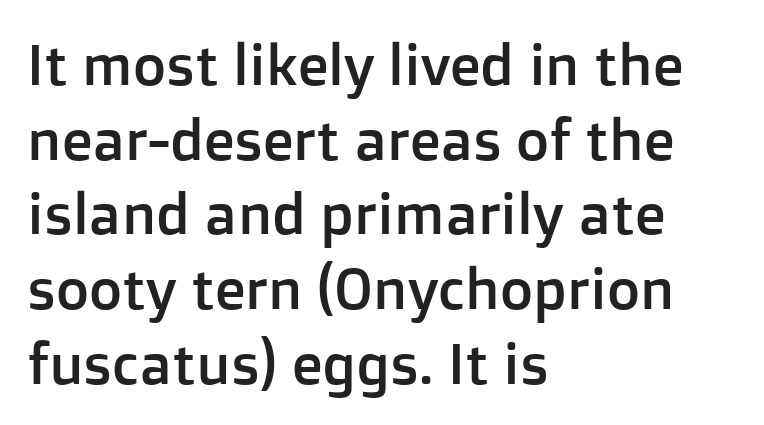
Q: Is the text italic (slanted)? A: No, it is upright.
Q: Is the typeface a serif or a sans-serif typeface? A: Sans-serif.
Q: Is the text underlined? A: No.
Q: How is the paragraph aligned? A: Left-aligned.
Q: Is the spacing between letters normal or unusually wide? A: Normal.
Q: Is the spacing between lines tight, normal or loose? A: Normal.
Q: Width (condensed, normal, or wide)? A: Normal.
Q: Stroke contrast? A: Low.
Q: x-height? A: Medium.
Q: Monospaced? A: No.
